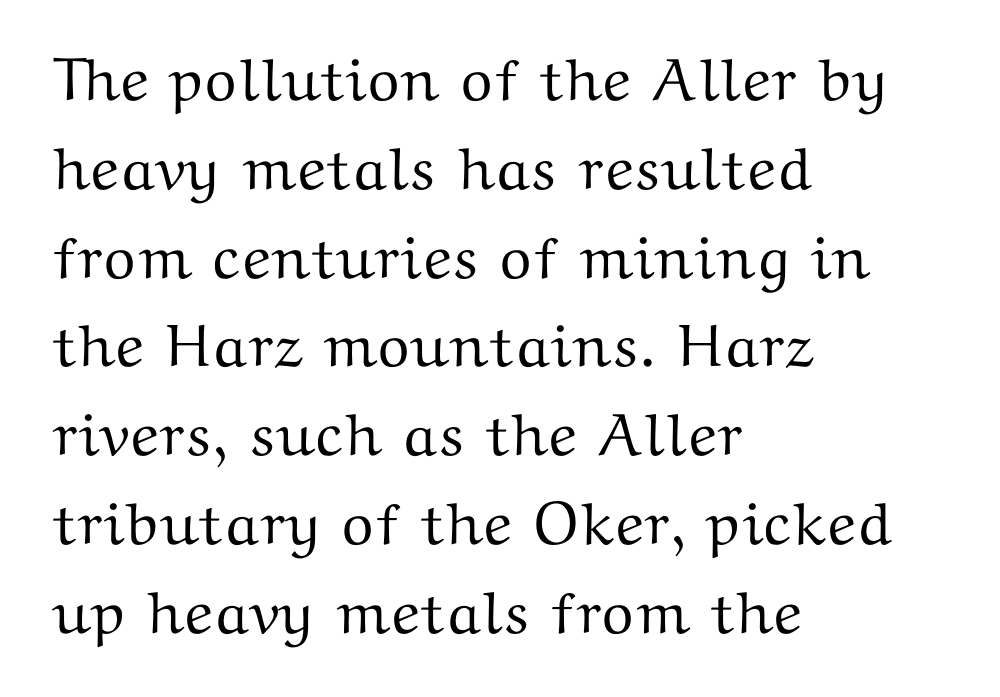
Q: Is the text italic (slanted)? A: No, it is upright.
Q: Is the typeface a serif or a sans-serif typeface? A: Serif.
Q: Is the text underlined? A: No.
Q: How is the paragraph aligned? A: Left-aligned.
Q: Is the spacing between letters normal or unusually wide? A: Normal.
Q: Is the spacing between lines tight, normal or loose? A: Normal.
Q: Width (condensed, normal, or wide)? A: Wide.
Q: Stroke contrast? A: Medium.
Q: x-height? A: Medium.
Q: Monospaced? A: No.
